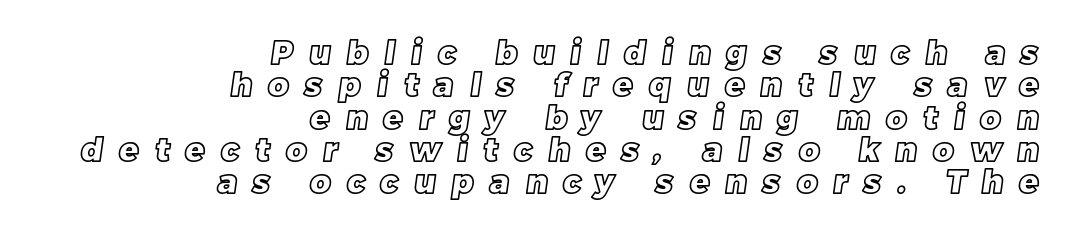
Q: Is the text underlined? A: No.
Q: How is the paragraph aligned? A: Right-aligned.
Q: Is the spacing between letters normal or unusually wide? A: Unusually wide.
Q: Is the spacing between lines tight, normal or loose? A: Tight.
Q: Width (condensed, normal, or wide)? A: Normal.
Q: x-height? A: Large.
Q: Monospaced? A: No.
